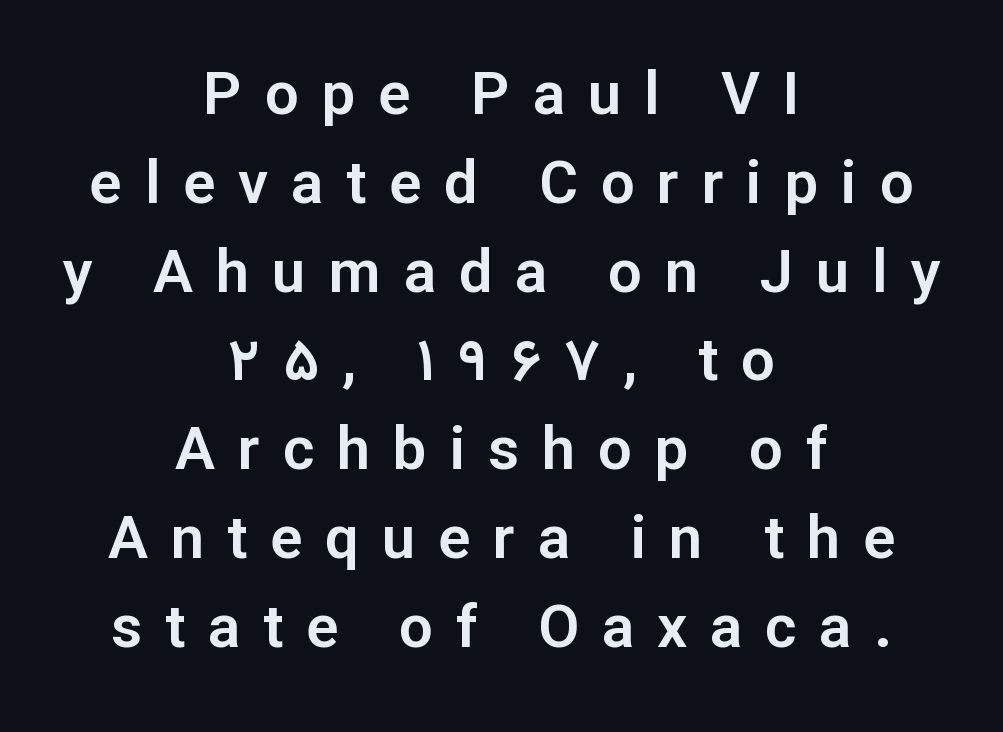
The passage shown has open, widely tracked lettering throughout. Glance below the letters and you will spot only blank space. The setting favours the middle, as headings and verse often do. Italic? Not at all — the glyphs are vertical. Proportional: the letters do not fall into vertical columns.
